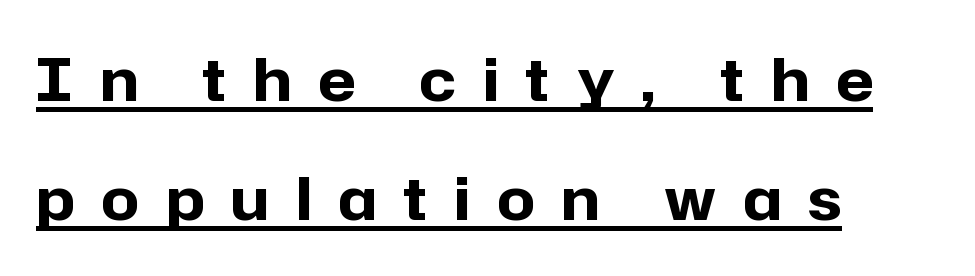
The image shows 59 px bold sans-serif type, upright; set left-aligned, loose line spacing (2.02x), unusually wide letter spacing (+0.46 em), underlined; low stroke contrast and a medium x-height.
